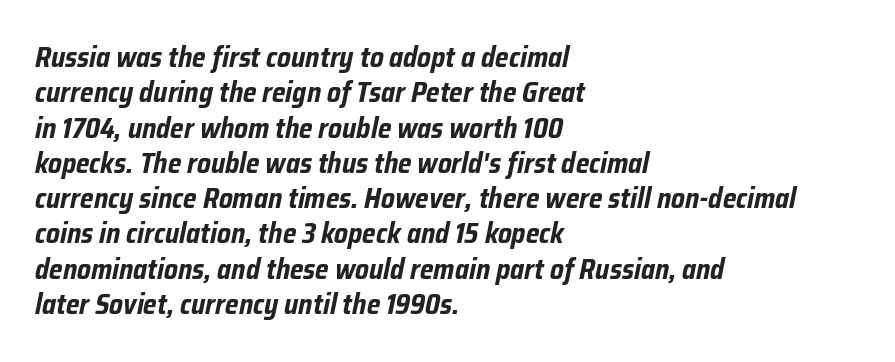
The strokes are fattened all the way to bold. Note the varied advance widths — an 'i' is clearly narrower than an 'm'. Each row of text sits above clean, open space. The paragraph has a hard left edge and a soft right edge.
